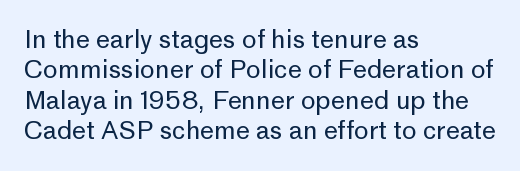
The image shows 25 px text type, upright; set left-aligned, line spacing 1.22x, normal letter spacing, not underlined.
